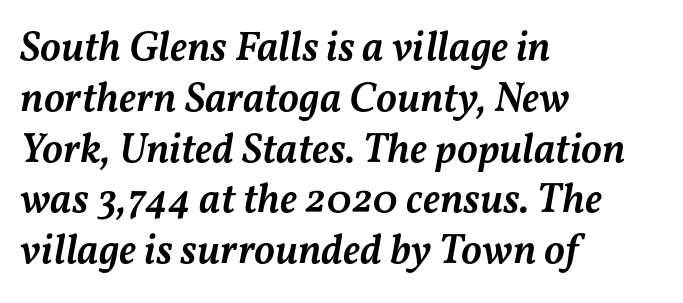
Every character sits at an angle, as italics do. Semibold letterforms, between regular and bold. The glyphs are unaccompanied by any horizontal stroke below them. The setting favours the left margin, as ordinary paragraphs usually do.
